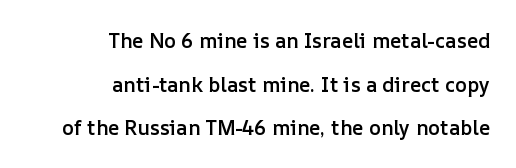
{"italic": "no", "bold": "semi", "underline": "no", "align": "right", "line_spacing": "loose", "line_spacing_ratio": 2.18, "letter_spacing": "normal", "letter_spacing_em": 0.0, "glyph_px": 20}
